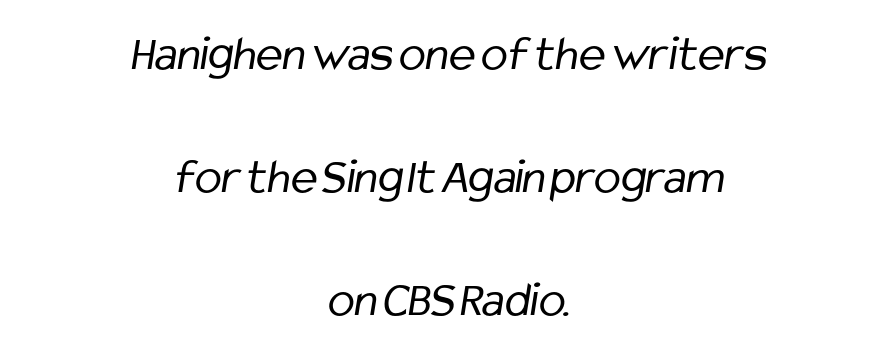
The image shows 50 px regular-weight, condensed sans-serif type; set centered, loose line spacing (2.46x), normal letter spacing, not underlined; low stroke contrast and a medium x-height.
